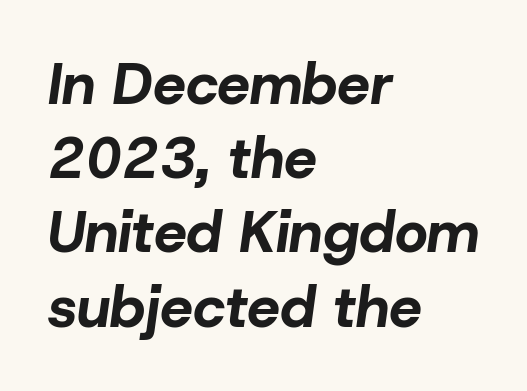
Horizontally, the lines are justified to the leading edge only. The passage shown has conventional tracking throughout. The passage shown is not underscored anywhere. Leading: standard. An italicized treatment has been applied to the whole sample.
